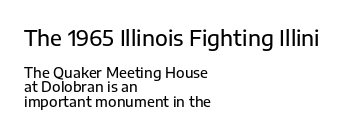
The image shows 21 px text type, upright; set left-aligned, tight line spacing (1.04x), normal letter spacing, not underlined; the first (top) block is 1.5x larger.
